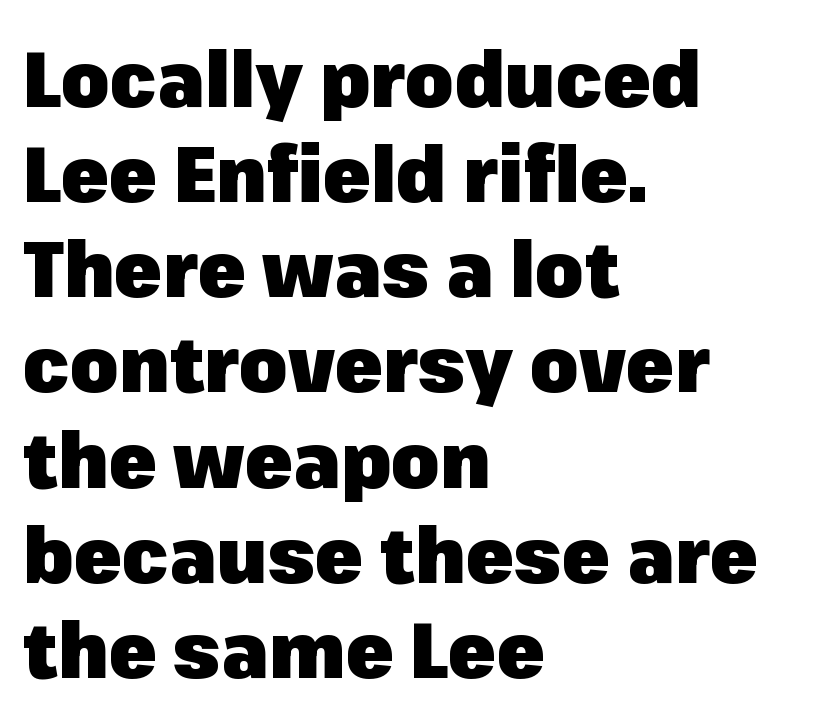
The image shows 78 px heavy sans-serif type, upright; set left-aligned, line spacing 1.22x, normal letter spacing, not underlined; low stroke contrast and a medium x-height.
